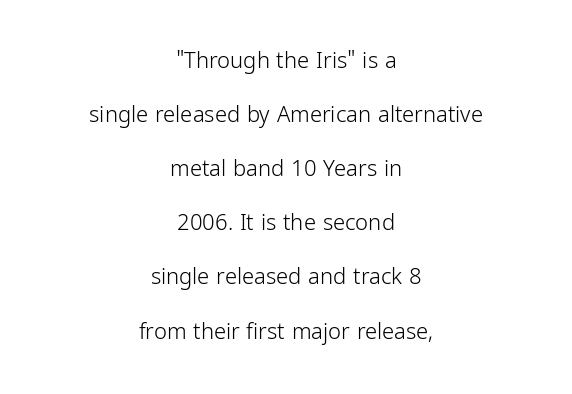
Q: Is the text bold? A: No.
Q: Is the text italic (slanted)? A: No, it is upright.
Q: Is the text underlined? A: No.
Q: How is the paragraph aligned? A: Centered.
Q: Is the spacing between letters normal or unusually wide? A: Normal.
Q: Is the spacing between lines tight, normal or loose? A: Loose.
